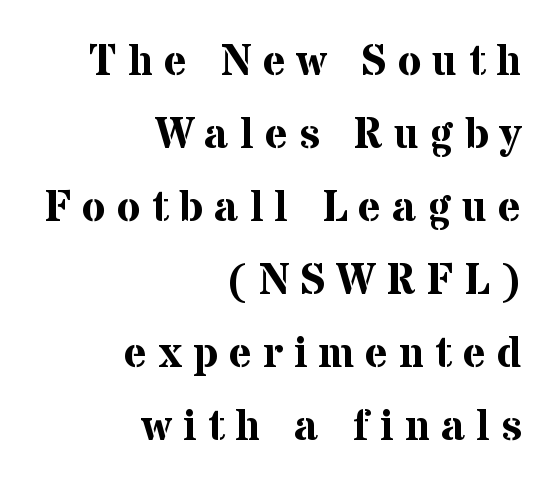
Observe the serifs anchoring each vertical stroke in this sample. Here the designer chose a conventional face with non-uniform glyph widths. Ordinary non-slanted type is in use. Rows of type keep a routine distance in the vertical direction. Decoration check: the copy has no underline. Pretty heavy lettering here — definitely bold.
